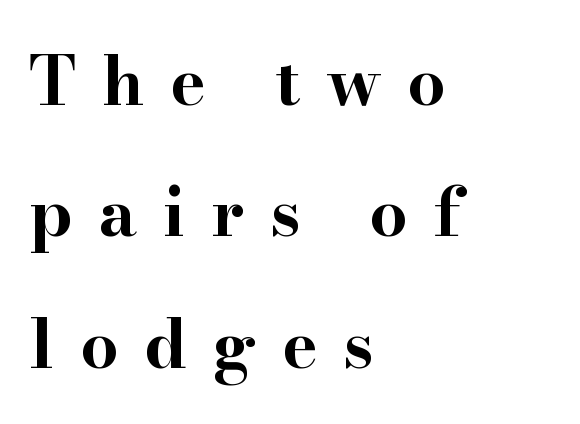
The image shows 67 px bold, wide serif type, upright; set left-aligned, loose line spacing (1.96x), unusually wide letter spacing (+0.39 em), not underlined; high stroke contrast and a small x-height.
